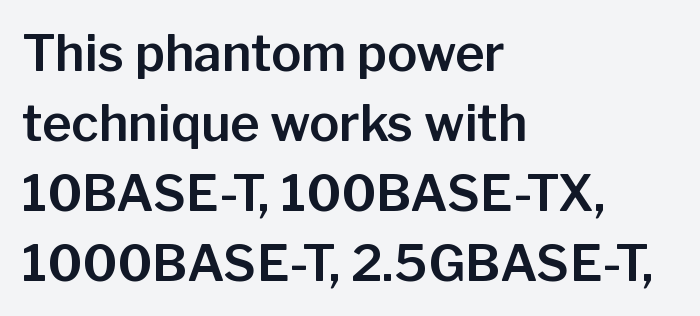
The image shows 50 px sans-serif type, upright; set left-aligned, normal line spacing (1.4x), normal letter spacing, not underlined; low stroke contrast and a medium x-height.
